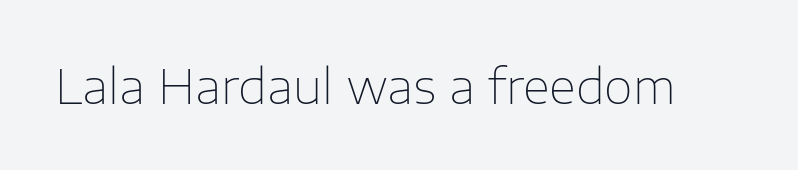
The image shows 47 px thin sans-serif type, upright; set normal letter spacing, not underlined; low stroke contrast and a medium x-height.
